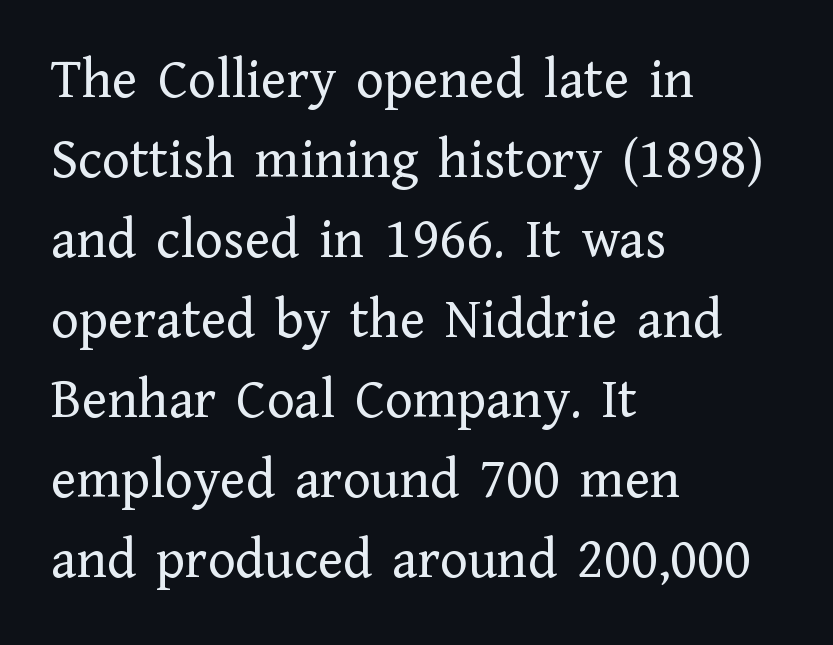
Q: Is the text bold? A: No.
Q: Is the text italic (slanted)? A: No, it is upright.
Q: Is the typeface a serif or a sans-serif typeface? A: Serif.
Q: Is the text underlined? A: No.
Q: How is the paragraph aligned? A: Left-aligned.
Q: Is the spacing between letters normal or unusually wide? A: Normal.
Q: Is the spacing between lines tight, normal or loose? A: Normal.
Q: Width (condensed, normal, or wide)? A: Normal.
Q: Stroke contrast? A: Low.
Q: x-height? A: Medium.
Q: Monospaced? A: No.
